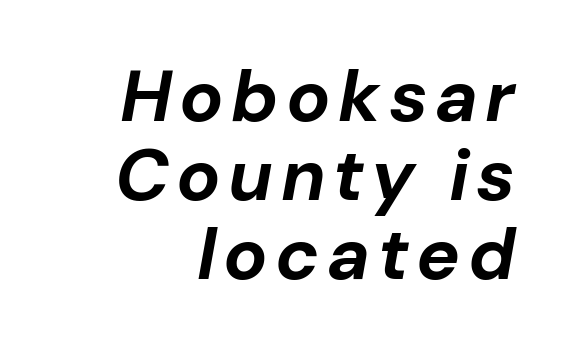
{"italic": "yes", "lean": "right", "slant_degrees": 10, "bold": "yes", "weight": "bold", "width": "normal", "stroke_contrast": "low", "x_height": "medium", "monospaced": "no", "underline": "no", "align": "right", "line_spacing": "tight", "line_spacing_ratio": 1.08, "glyph_px": 73}
